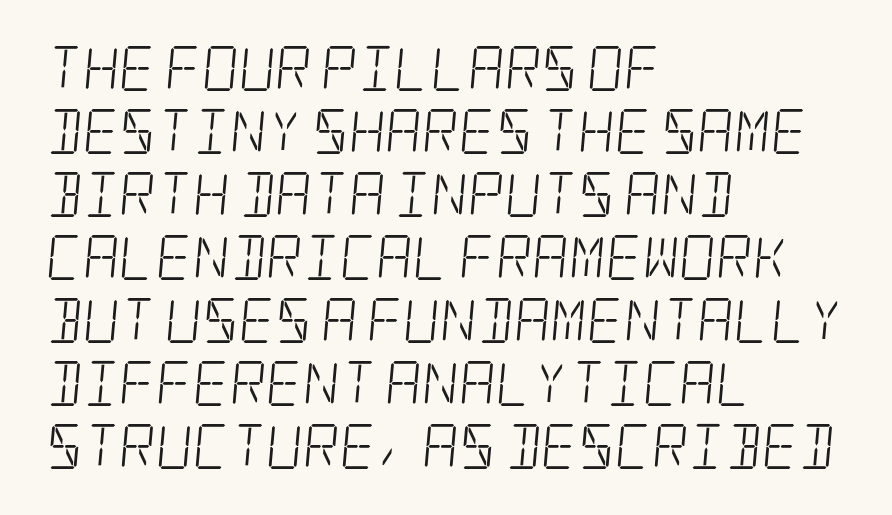
Q: Is the text bold? A: No.
Q: Is the typeface a serif or a sans-serif typeface? A: Serif.
Q: Is the text underlined? A: No.
Q: How is the paragraph aligned? A: Left-aligned.
Q: Is the spacing between letters normal or unusually wide? A: Normal.
Q: Is the spacing between lines tight, normal or loose? A: Normal.
Q: Width (condensed, normal, or wide)? A: Condensed.
Q: Stroke contrast? A: Low.
Q: x-height? A: Large.
